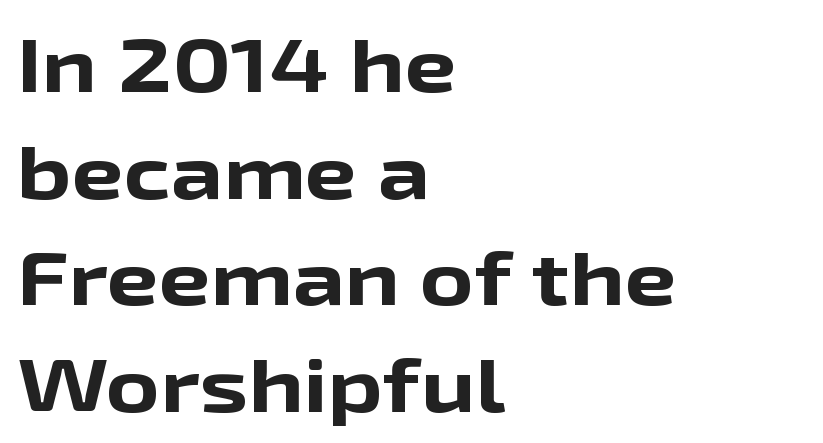
The image shows 74 px bold, wide sans-serif type, upright; set left-aligned, normal line spacing (1.44x), normal letter spacing, not underlined; low stroke contrast and a medium x-height.
